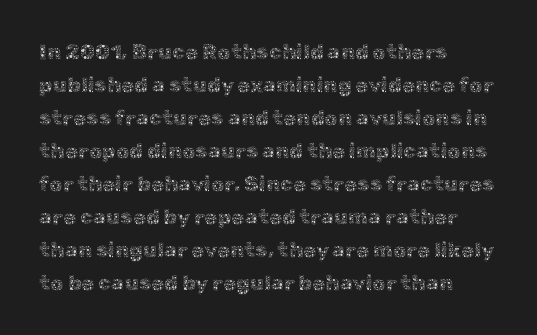
{"italic": "no", "bold": "no", "underline": "no", "align": "left", "line_spacing": "normal", "line_spacing_ratio": 1.57, "letter_spacing": "normal", "letter_spacing_em": 0.0, "glyph_px": 21}
